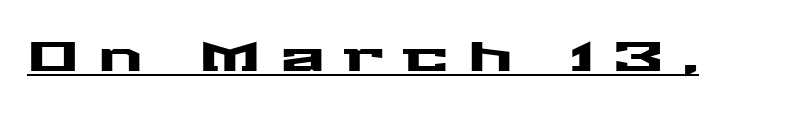
The letters stand straight up with perfectly vertical stems. The line texture is sparse and dotted thanks to wide tracking. The typesetter has applied underlining to the passage shown. This is sans-serif lettering, the kind often seen on screens and signage. Note the varied advance widths — an 'i' is clearly narrower than an 'm'.
